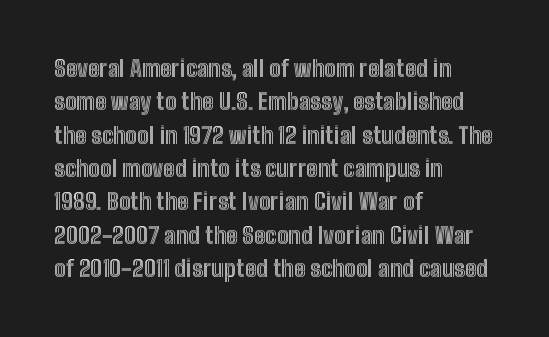
The rendering uses a moderate line-height, typical for paragraphs. These lines were composed using upright roman letters. The gaps between neighbouring characters are ordinary and unremarkable. Has an underline been added? It has not. Line starts are locked; line ends wander.
